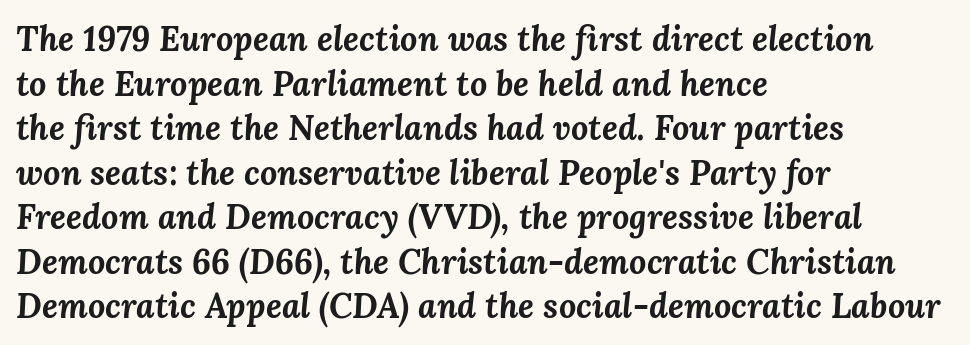
Does the leading feel generous? No, just average. Strong, thick strokes mark this as bold type. Varying glyph widths throughout — classic text-font behaviour. The font's italic variant was chosen for this text. Descenders are the only things crossing below the line.
